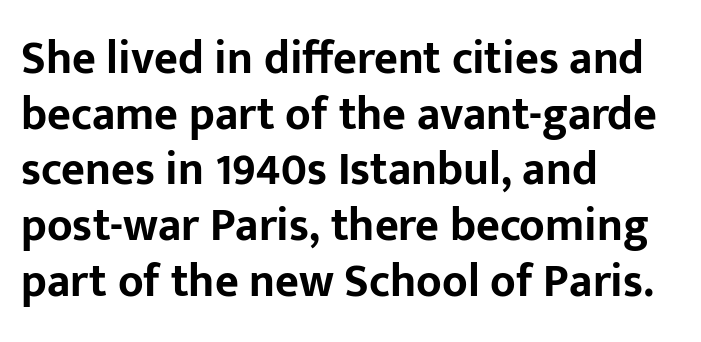
The image shows 46 px bold sans-serif type, upright; set left-aligned, line spacing 1.21x, normal letter spacing, not underlined; low stroke contrast and a medium x-height.
